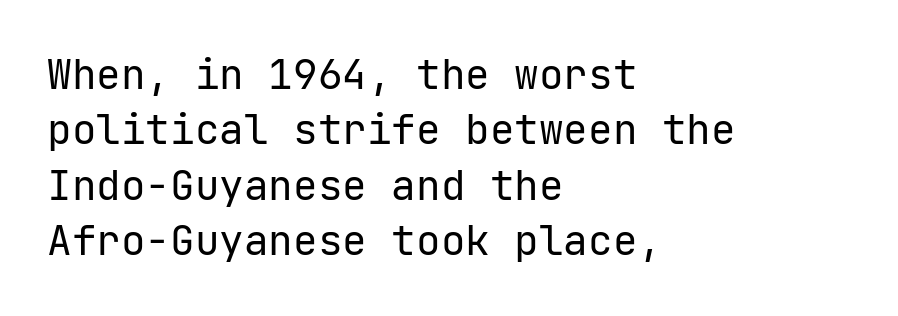
The image shows 41 px regular-weight sans-serif type, upright; set left-aligned, normal line spacing (1.35x), normal letter spacing, not underlined; low stroke contrast and a medium x-height.
